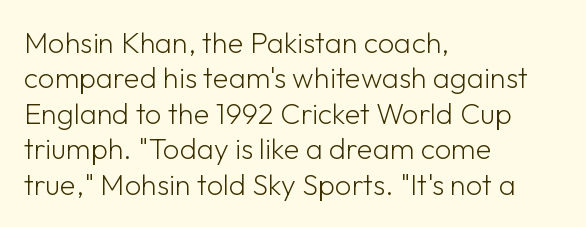
The rag falls on the right side of this text block. The passage shown is typeset with a sans-serif family. Do the letters lean? They stand straight. The gap between lines stays unmarked. Is this a fixed-width face? No — the glyphs have proportional, varying widths.
